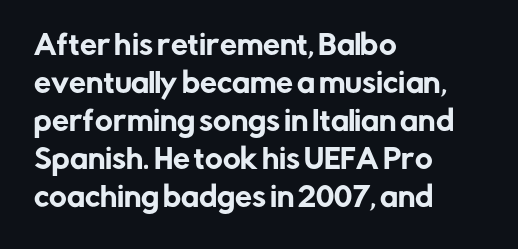
Q: Is the text italic (slanted)? A: No, it is upright.
Q: Is the text underlined? A: No.
Q: How is the paragraph aligned? A: Left-aligned.
Q: Is the spacing between letters normal or unusually wide? A: Normal.
Q: Is the spacing between lines tight, normal or loose? A: Normal.
